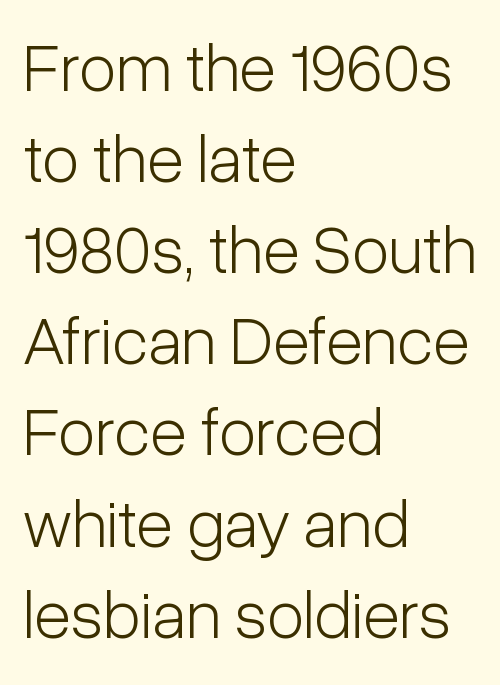
Q: Is the text bold? A: No.
Q: Is the text italic (slanted)? A: No, it is upright.
Q: Is the typeface a serif or a sans-serif typeface? A: Sans-serif.
Q: Is the text underlined? A: No.
Q: How is the paragraph aligned? A: Left-aligned.
Q: Is the spacing between letters normal or unusually wide? A: Normal.
Q: Is the spacing between lines tight, normal or loose? A: Normal.
Q: Width (condensed, normal, or wide)? A: Condensed.
Q: Stroke contrast? A: Low.
Q: x-height? A: Medium.
Q: Monospaced? A: No.
